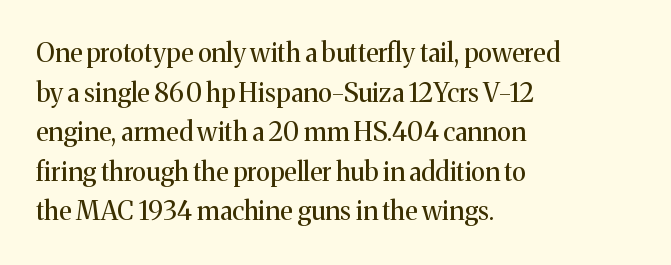
The block of text has a typical density, with ordinary space between rows. The line texture is even and compact thanks to regular tracking. Nothing heavy about these letters — not bold at all. Which margin do the lines hug? The left one — the right edge is uneven.
